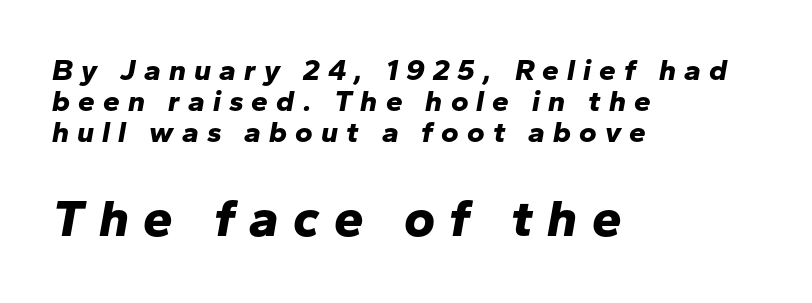
Q: Is the text bold? A: Yes.
Q: Is the text italic (slanted)? A: Yes, it leans right by about 10 degrees.
Q: Is the text underlined? A: No.
Q: How is the paragraph aligned? A: Left-aligned.
Q: Is the spacing between letters normal or unusually wide? A: Unusually wide.
Q: Is the spacing between lines tight, normal or loose? A: Tight.
Q: Which block of text is set in a larger size, the first (top) or the second (bottom)? A: The second (bottom) one.
Q: Width (condensed, normal, or wide)? A: Normal.
Q: Stroke contrast? A: Low.
Q: x-height? A: Medium.
Q: Monospaced? A: No.
